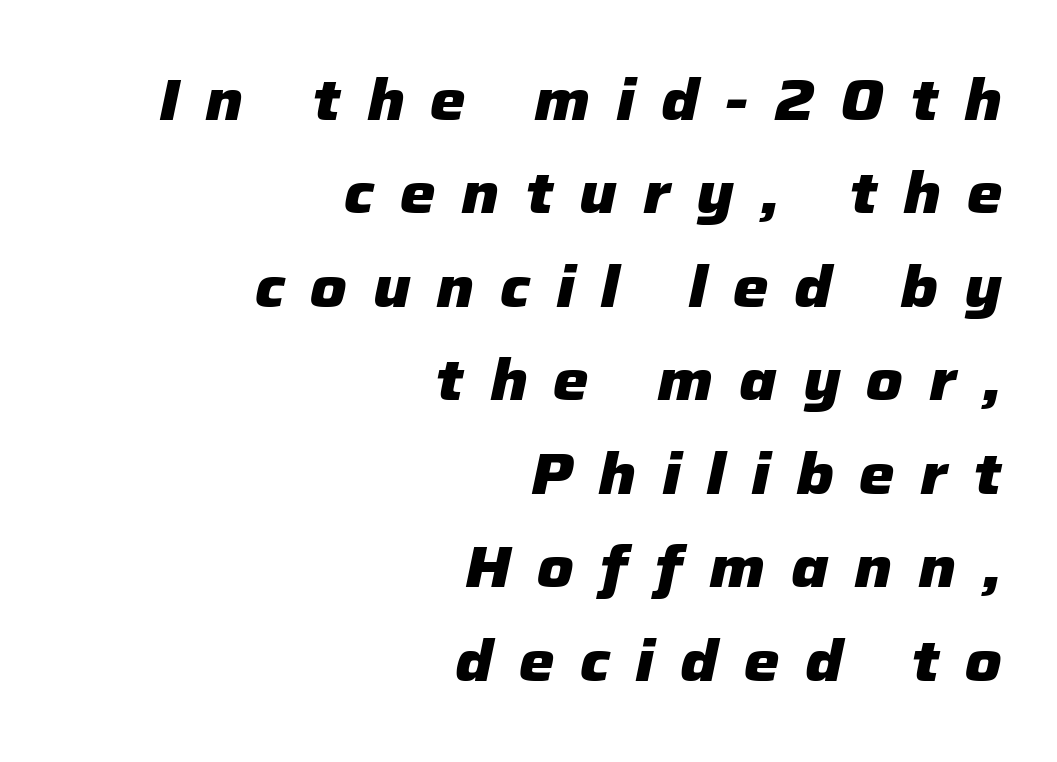
How would I describe the line gaps? Plain and ordinary. Each row of text sits above clean, open space. Slant detected: the letters are inclined. The compositor pushed each line to the right boundary.
